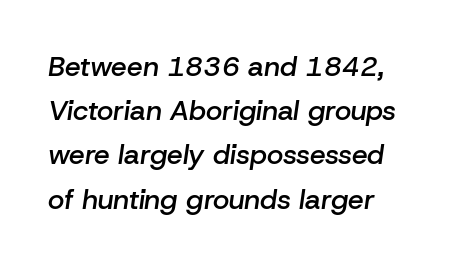
The image shows 28 px semibold type, italic (leaning right); set normal line spacing (1.58x), normal letter spacing, not underlined; low stroke contrast and a medium x-height.
